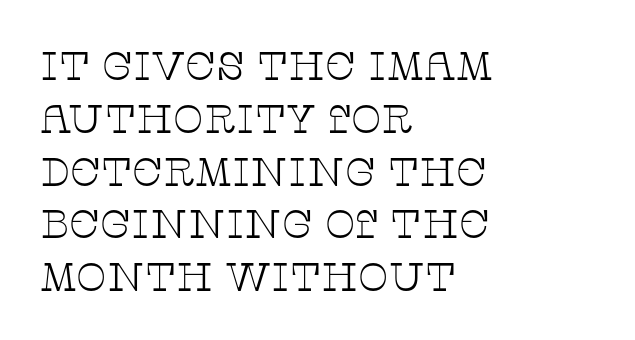
The image shows 40 px thin, wide serif type, upright; set left-aligned, normal line spacing (1.32x), normal letter spacing, not underlined; low stroke contrast and a large x-height.
